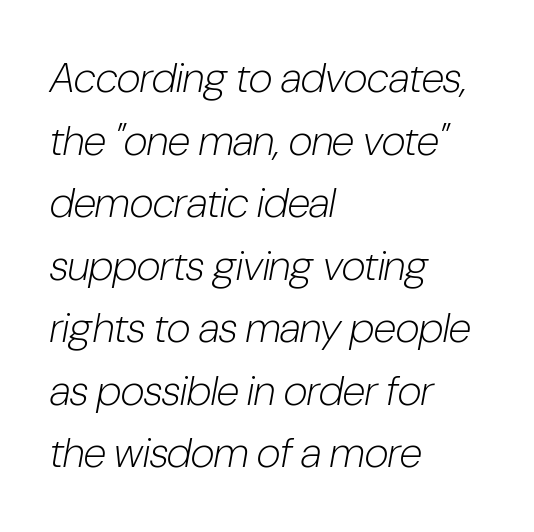
{"italic": "yes", "lean": "right", "slant_degrees": 10, "bold": "no", "weight": "light", "width": "condensed", "stroke_contrast": "low", "x_height": "medium", "monospaced": "no", "underline": "no", "align": "left", "line_spacing": "normal", "line_spacing_ratio": 1.49, "letter_spacing": "normal", "letter_spacing_em": 0.0, "glyph_px": 42}
